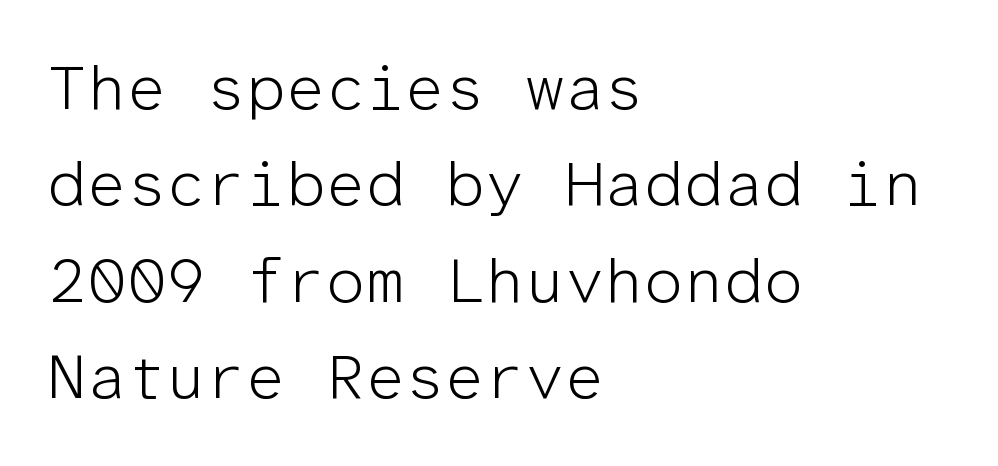
{"serif": "no", "italic": "no", "bold": "no", "weight": "light", "width": "normal", "stroke_contrast": "low", "x_height": "medium", "monospaced": "yes", "underline": "no", "align": "left", "line_spacing": "normal", "line_spacing_ratio": 1.53, "letter_spacing": "normal", "letter_spacing_em": 0.0, "glyph_px": 63}
